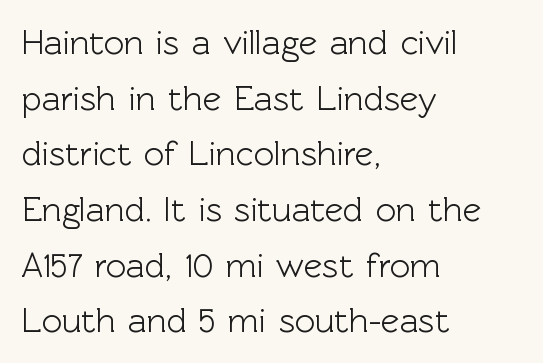
Does extra space separate the letters? No, they use regular spacing. Vertically, the passage feels balanced, rows spaced as you'd expect. Quick note: underline off. I'd call this a sans setting — the letters go barefoot. Horizontal alignment here is leftward, the default for most running prose. Vertical strokes here are truly vertical.
